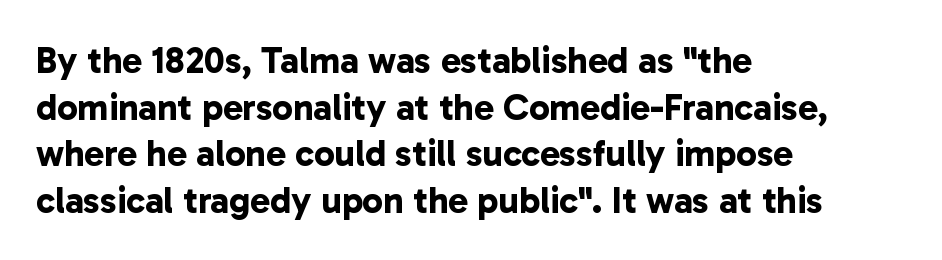
Q: Is the text bold? A: Yes.
Q: Is the typeface a serif or a sans-serif typeface? A: Sans-serif.
Q: Is the text underlined? A: No.
Q: How is the paragraph aligned? A: Left-aligned.
Q: Is the spacing between letters normal or unusually wide? A: Normal.
Q: Is the spacing between lines tight, normal or loose? A: Normal.
Q: Width (condensed, normal, or wide)? A: Normal.
Q: Stroke contrast? A: Low.
Q: x-height? A: Medium.
Q: Monospaced? A: No.
